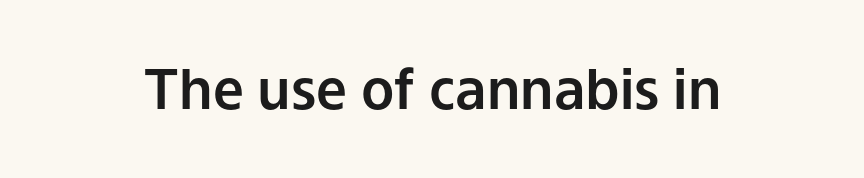
The image shows 55 px sans-serif type, upright; set normal letter spacing, not underlined; low stroke contrast and a medium x-height.
